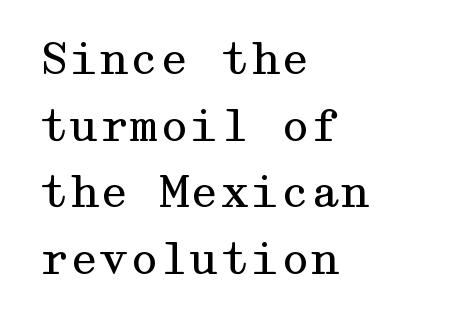
The image shows 43 px regular-weight, wide serif type, upright; set left-aligned, normal line spacing (1.55x), normal letter spacing, not underlined; medium stroke contrast and a medium x-height.
